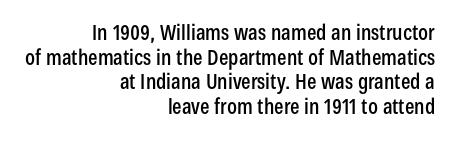
Characters remain perfectly vertical along every line. Each line ends at the same right margin while the left side varies. Spacing between characters is what you'd get straight out of the box. A bare baseline throughout the passage.
